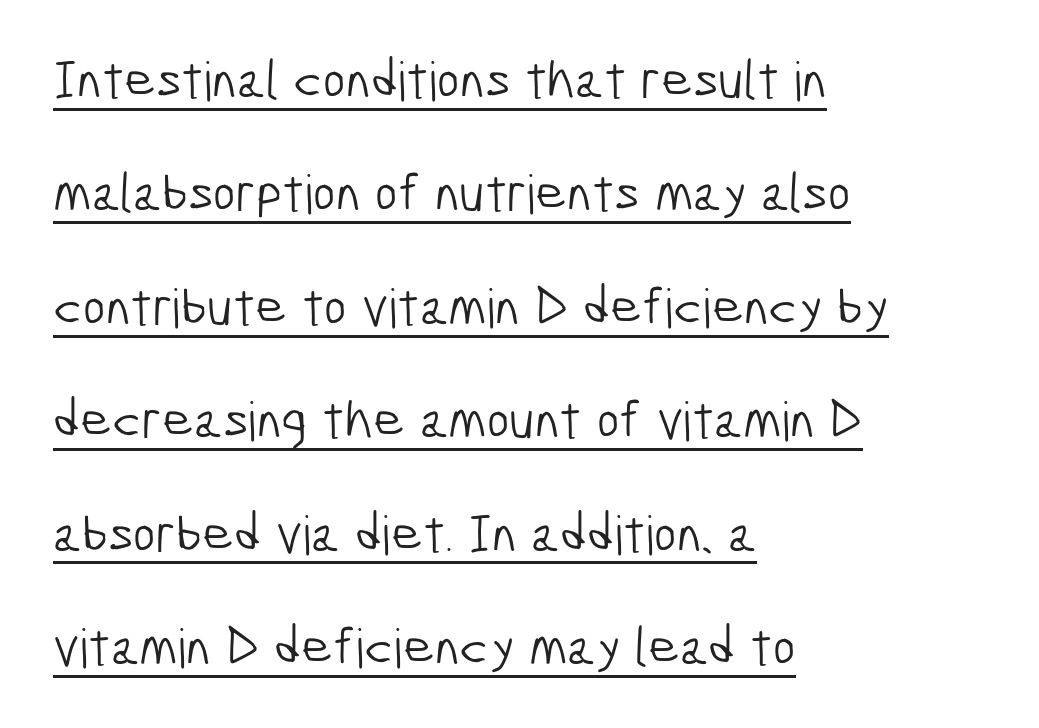
Q: Is the text bold? A: No.
Q: Is the typeface a serif or a sans-serif typeface? A: Sans-serif.
Q: Is the text underlined? A: Yes.
Q: How is the paragraph aligned? A: Left-aligned.
Q: Is the spacing between letters normal or unusually wide? A: Normal.
Q: Is the spacing between lines tight, normal or loose? A: Loose.
Q: Width (condensed, normal, or wide)? A: Condensed.
Q: Stroke contrast? A: Low.
Q: x-height? A: Medium.
Q: Monospaced? A: No.
